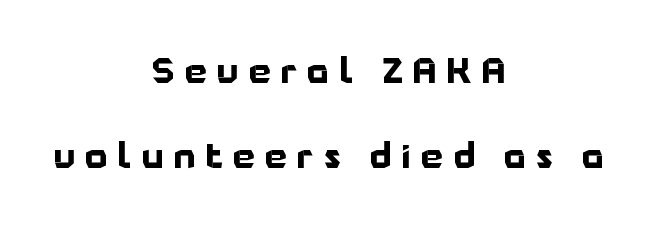
Q: Is the text bold? A: Yes.
Q: Is the text italic (slanted)? A: No, it is upright.
Q: Is the typeface a serif or a sans-serif typeface? A: Sans-serif.
Q: Is the text underlined? A: No.
Q: How is the paragraph aligned? A: Centered.
Q: Is the spacing between letters normal or unusually wide? A: Unusually wide.
Q: Is the spacing between lines tight, normal or loose? A: Loose.
Q: Width (condensed, normal, or wide)? A: Normal.
Q: Stroke contrast? A: Low.
Q: x-height? A: Medium.
Q: Monospaced? A: No.
